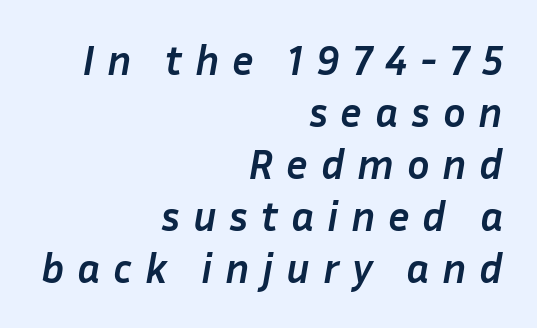
{"italic": "yes", "lean": "right", "slant_degrees": 10, "bold": "yes", "weight": "semibold", "width": "normal", "stroke_contrast": "low", "x_height": "medium", "monospaced": "no", "underline": "no", "align": "right", "line_spacing_ratio": 1.24, "letter_spacing": "wide", "letter_spacing_em": 0.3, "glyph_px": 42}
